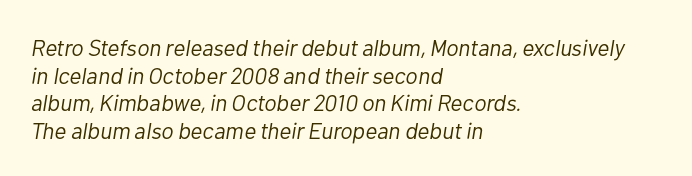
{"italic": "yes", "lean": "right", "slant_degrees": 10, "bold": "no", "underline": "no", "align": "left", "line_spacing_ratio": 1.2, "letter_spacing": "normal", "letter_spacing_em": 0.0, "glyph_px": 23}
